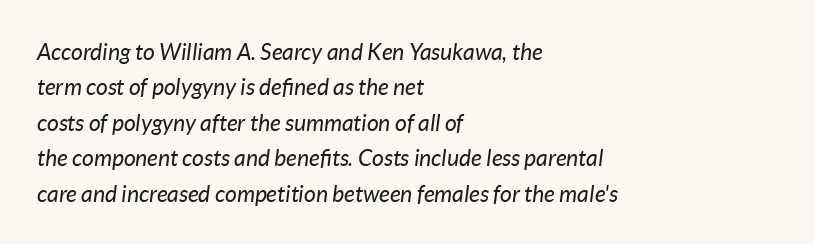
{"italic": "yes", "lean": "right", "slant_degrees": 7, "bold": "no", "underline": "no", "align": "left", "line_spacing": "normal", "line_spacing_ratio": 1.54, "letter_spacing": "normal", "letter_spacing_em": 0.0, "glyph_px": 23}
